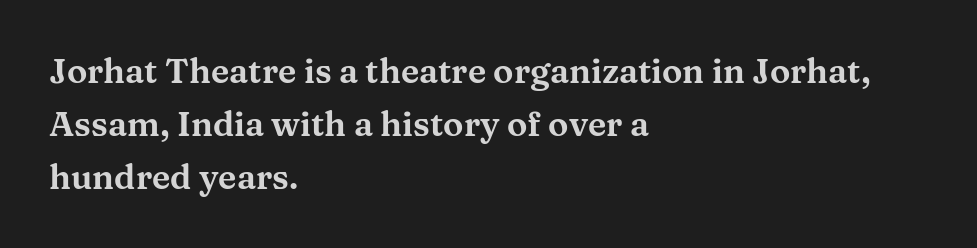
Q: Is the text italic (slanted)? A: No, it is upright.
Q: Is the typeface a serif or a sans-serif typeface? A: Serif.
Q: Is the text underlined? A: No.
Q: How is the paragraph aligned? A: Left-aligned.
Q: Is the spacing between letters normal or unusually wide? A: Normal.
Q: Is the spacing between lines tight, normal or loose? A: Normal.
Q: Width (condensed, normal, or wide)? A: Wide.
Q: Stroke contrast? A: Medium.
Q: x-height? A: Medium.
Q: Monospaced? A: No.
